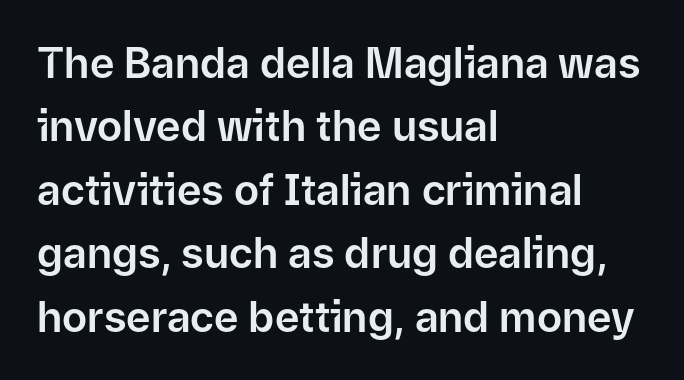
Q: Is the text italic (slanted)? A: No, it is upright.
Q: Is the typeface a serif or a sans-serif typeface? A: Sans-serif.
Q: Is the text underlined? A: No.
Q: How is the paragraph aligned? A: Left-aligned.
Q: Is the spacing between letters normal or unusually wide? A: Normal.
Q: Is the spacing between lines tight, normal or loose? A: Normal.
Q: Width (condensed, normal, or wide)? A: Normal.
Q: Stroke contrast? A: Low.
Q: x-height? A: Medium.
Q: Monospaced? A: No.
